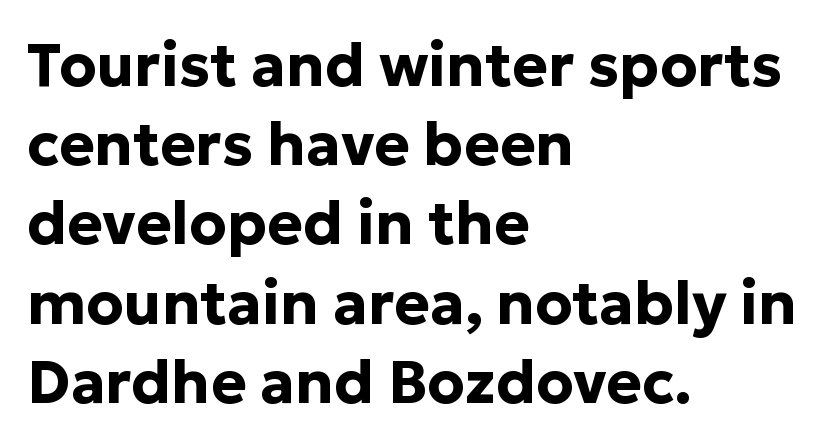
{"serif": "no", "italic": "no", "bold": "yes", "weight": "bold", "width": "normal", "stroke_contrast": "low", "x_height": "medium", "monospaced": "no", "underline": "no", "align": "left", "line_spacing": "normal", "line_spacing_ratio": 1.32, "letter_spacing": "normal", "letter_spacing_em": 0.0, "glyph_px": 60}
